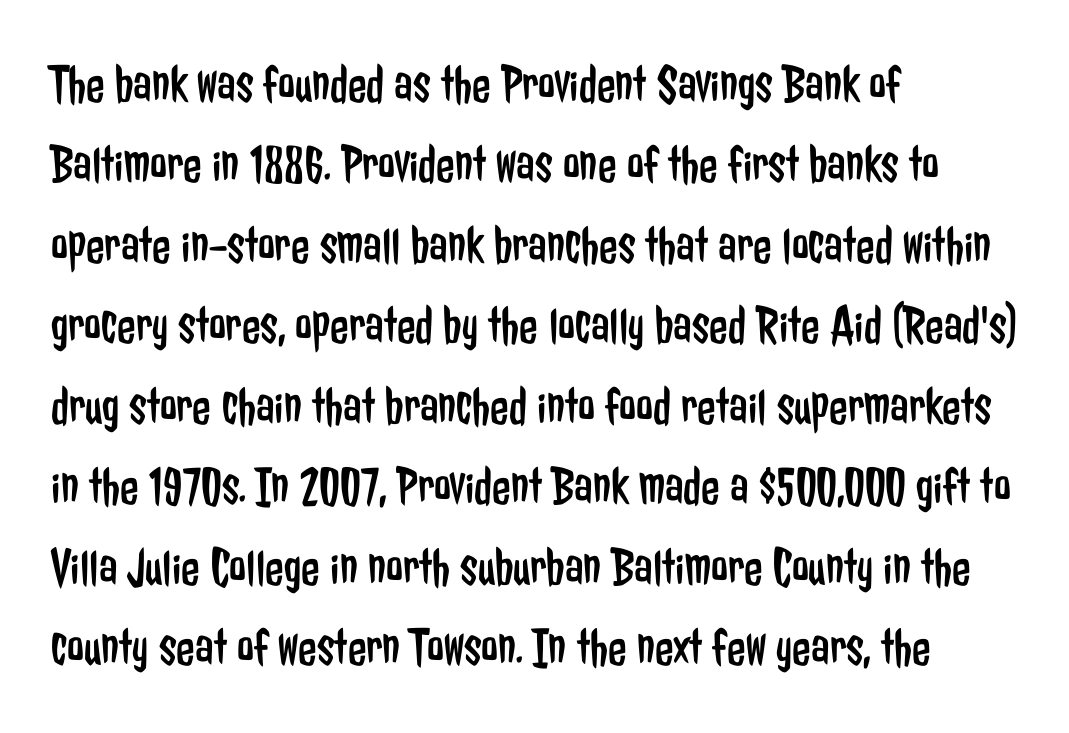
Stroke terminals: plain, sans-serif. Do the characters align in a grid? No, the font is proportional. Horizontal bands of white between lines are of average thickness. Characters remain perfectly vertical along every line. What stands out about the letter spacing? Nothing — it is the standard amount.
